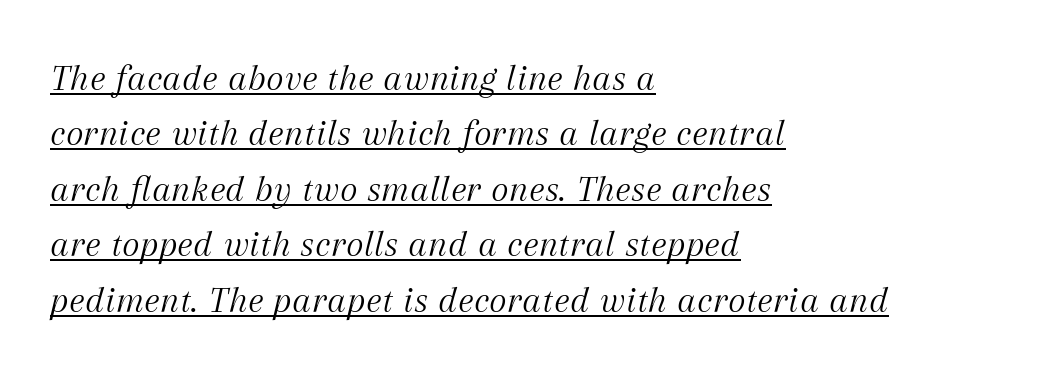
Q: Is the text bold? A: No.
Q: Is the text italic (slanted)? A: Yes, it leans right by about 12 degrees.
Q: Is the typeface a serif or a sans-serif typeface? A: Serif.
Q: Is the text underlined? A: Yes.
Q: How is the paragraph aligned? A: Left-aligned.
Q: Is the spacing between letters normal or unusually wide? A: Normal.
Q: Is the spacing between lines tight, normal or loose? A: Normal.
Q: Width (condensed, normal, or wide)? A: Normal.
Q: Stroke contrast? A: Medium.
Q: x-height? A: Medium.
Q: Monospaced? A: No.
